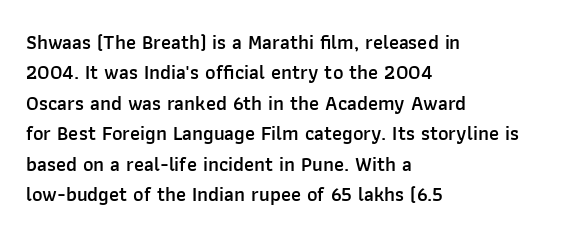
This block has exactly the height ordinary leading produces. Decoration check: the copy has no underline. Firm but not heavy-handed strokes: this text is semibold. Here the glyphs are tracked normally, forming tight word shapes. Style check: upright. Visually the block forms a straight wall on the left and a jagged coastline on the right.
